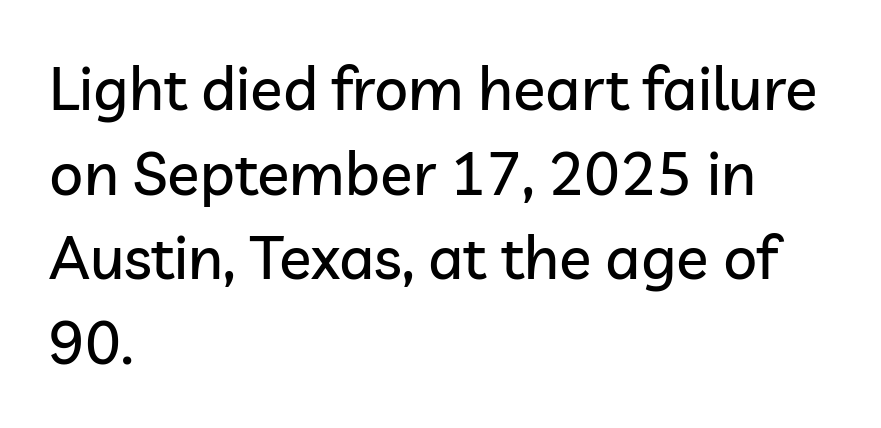
Each row of text sits above clean, open space. Inter-character spacing is left at the font's built-in metrics. Looks like regular typesetting: each glyph gets only the width it needs. Teacher's note: observe the even left margin — that is flush-left alignment.
